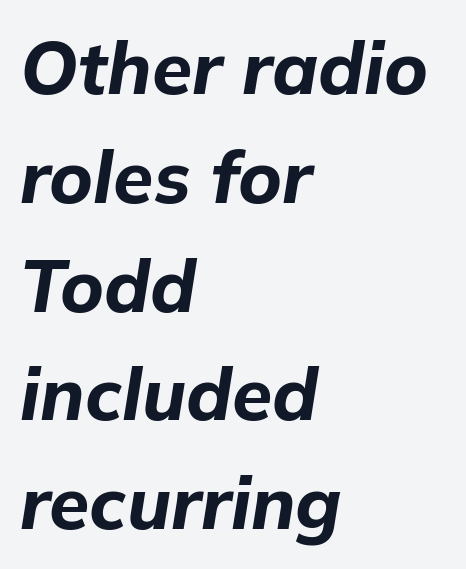
The image shows 73 px bold type, italic (leaning right); set left-aligned, normal line spacing (1.49x), normal letter spacing, not underlined; low stroke contrast and a medium x-height.
